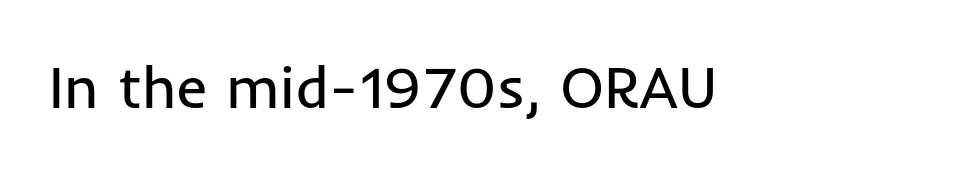
Q: Is the text bold? A: No.
Q: Is the text italic (slanted)? A: No, it is upright.
Q: Is the typeface a serif or a sans-serif typeface? A: Sans-serif.
Q: Is the text underlined? A: No.
Q: Is the spacing between letters normal or unusually wide? A: Normal.
Q: Width (condensed, normal, or wide)? A: Normal.
Q: Stroke contrast? A: Low.
Q: x-height? A: Medium.
Q: Monospaced? A: No.
